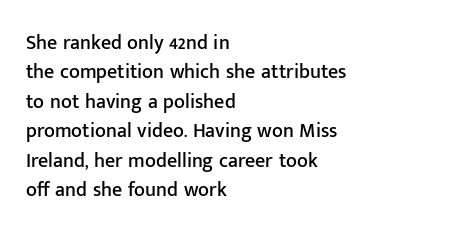
Notice how the passage keeps a crisp vertical edge on the left only. The space directly below the letters is spotless. The designer left line spacing at the default. Honestly, the letter spacing is just normal — you wouldn't notice it. Posture: vertical.
